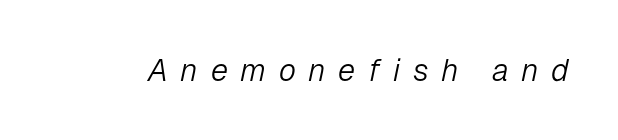
Proportional: the letters do not fall into vertical columns. The typeface has the unassuming heft of standard copy or less. The glyphs are unaccompanied by any horizontal stroke below them. The font's italic variant was chosen for this text.
